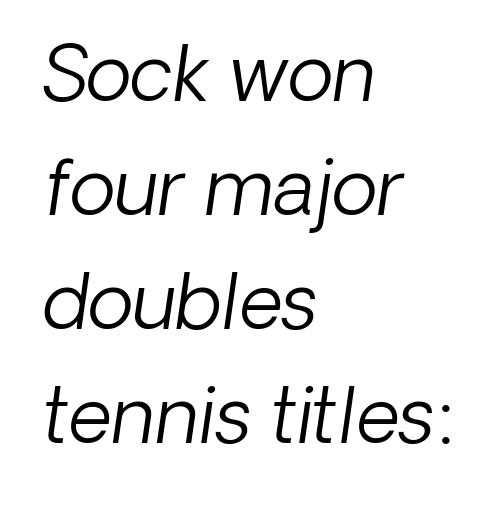
Q: Is the text bold? A: No.
Q: Is the typeface a serif or a sans-serif typeface? A: Sans-serif.
Q: Is the text underlined? A: No.
Q: How is the paragraph aligned? A: Left-aligned.
Q: Is the spacing between letters normal or unusually wide? A: Normal.
Q: Is the spacing between lines tight, normal or loose? A: Normal.
Q: Width (condensed, normal, or wide)? A: Normal.
Q: Stroke contrast? A: Low.
Q: x-height? A: Medium.
Q: Monospaced? A: No.
